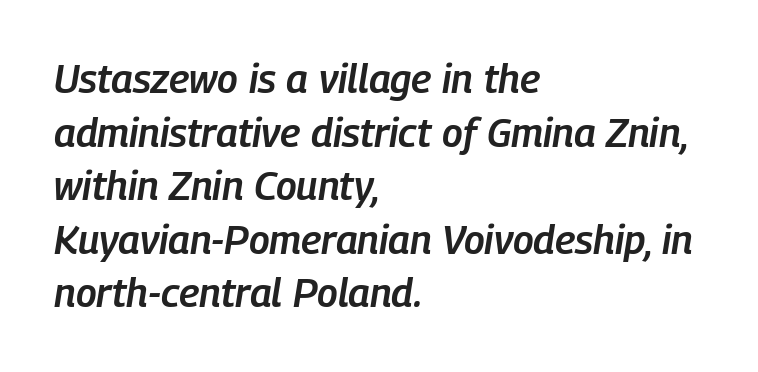
The rendering uses natural spacing where letterforms have individual widths. Caption: multi-line text, flush left, ragged right. What stands out about the letter spacing? Nothing — it is the standard amount. The designer left line spacing at the default.
